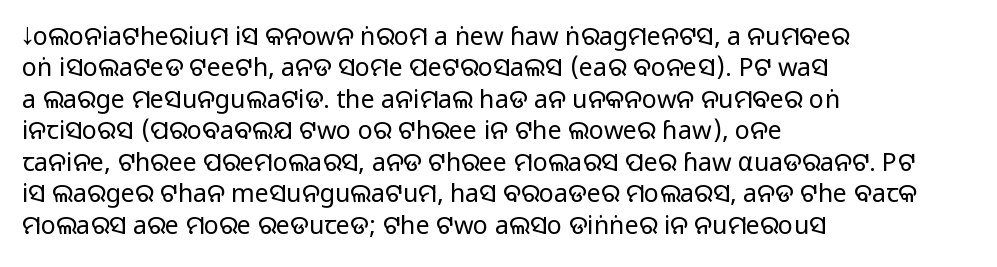
Q: Is the text bold? A: No.
Q: Is the text italic (slanted)? A: No, it is upright.
Q: Is the text underlined? A: No.
Q: How is the paragraph aligned? A: Left-aligned.
Q: Is the spacing between letters normal or unusually wide? A: Normal.
Q: Is the spacing between lines tight, normal or loose? A: Normal.
